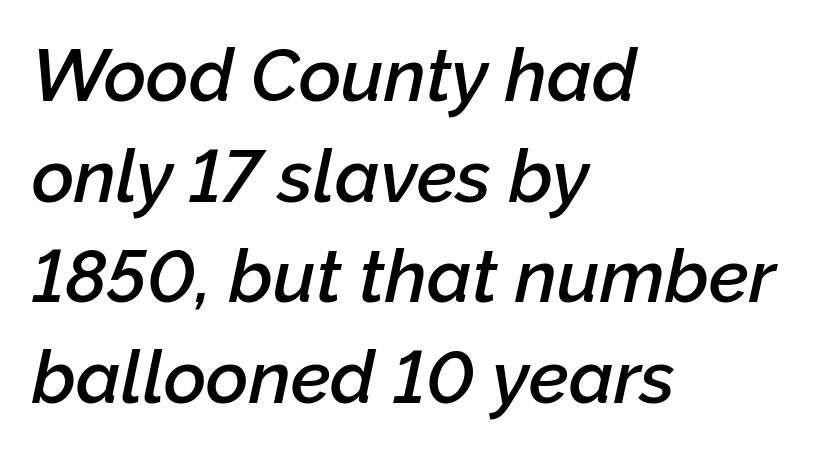
The image shows 73 px semibold type, italic (leaning right); set left-aligned, normal line spacing (1.38x), normal letter spacing, not underlined; low stroke contrast and a medium x-height.
